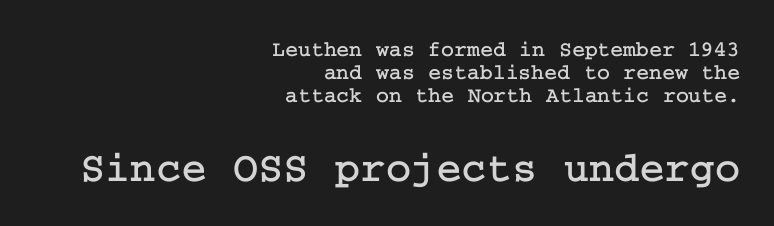
{"serif": "yes", "italic": "no", "width": "normal", "stroke_contrast": "low", "x_height": "medium", "underline": "no", "align": "right", "line_spacing": "tight", "line_spacing_ratio": 1.05, "letter_spacing": "normal", "letter_spacing_em": 0.0, "larger_block": "second", "size_ratio": 1.95, "glyph_px": 43}
